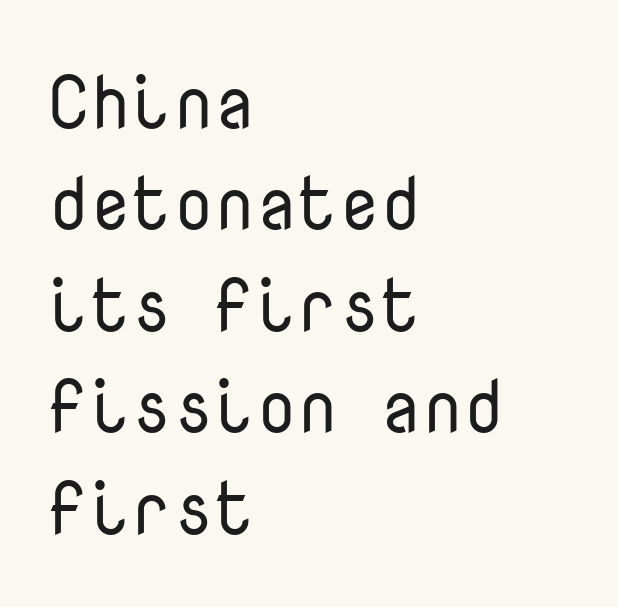
{"serif": "no", "italic": "no", "bold": "no", "weight": "regular", "width": "normal", "stroke_contrast": "low", "x_height": "medium", "monospaced": "yes", "underline": "no", "align": "left", "line_spacing": "normal", "line_spacing_ratio": 1.37, "letter_spacing": "normal", "letter_spacing_em": 0.0, "glyph_px": 74}
